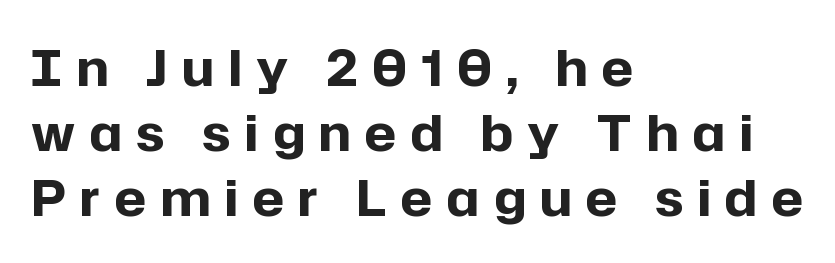
Q: Is the text bold? A: Yes.
Q: Is the text italic (slanted)? A: No, it is upright.
Q: Is the typeface a serif or a sans-serif typeface? A: Sans-serif.
Q: Is the text underlined? A: No.
Q: How is the paragraph aligned? A: Left-aligned.
Q: Is the spacing between letters normal or unusually wide? A: Unusually wide.
Q: Is the spacing between lines tight, normal or loose? A: Normal.
Q: Width (condensed, normal, or wide)? A: Normal.
Q: Stroke contrast? A: Low.
Q: x-height? A: Medium.
Q: Monospaced? A: No.
